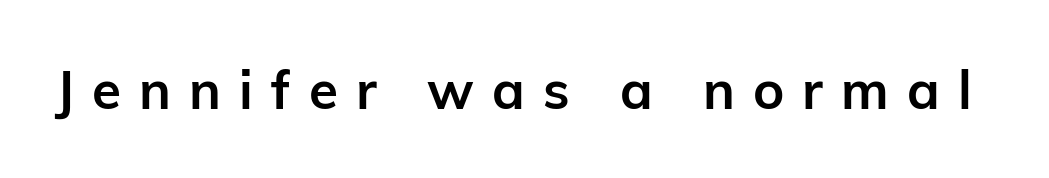
Q: Is the text bold? A: Yes.
Q: Is the text italic (slanted)? A: No, it is upright.
Q: Is the typeface a serif or a sans-serif typeface? A: Sans-serif.
Q: Is the text underlined? A: No.
Q: Is the spacing between letters normal or unusually wide? A: Unusually wide.
Q: Width (condensed, normal, or wide)? A: Normal.
Q: Stroke contrast? A: Low.
Q: x-height? A: Medium.
Q: Monospaced? A: No.
